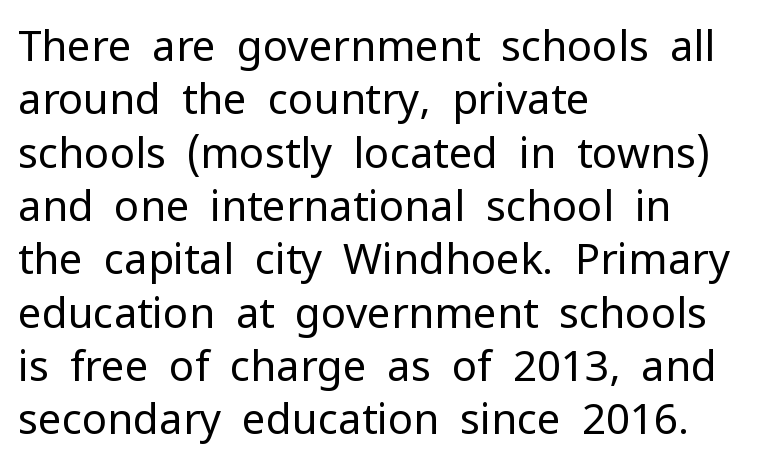
Q: Is the text bold? A: No.
Q: Is the text italic (slanted)? A: No, it is upright.
Q: Is the typeface a serif or a sans-serif typeface? A: Sans-serif.
Q: Is the text underlined? A: No.
Q: How is the paragraph aligned? A: Left-aligned.
Q: Is the spacing between letters normal or unusually wide? A: Normal.
Q: Is the spacing between lines tight, normal or loose? A: Normal.
Q: Width (condensed, normal, or wide)? A: Normal.
Q: Stroke contrast? A: Low.
Q: x-height? A: Medium.
Q: Monospaced? A: No.
